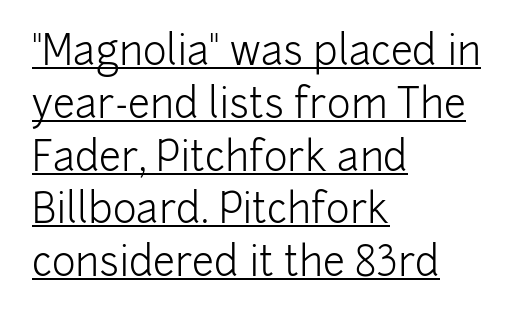
The image shows 40 px light sans-serif type, upright; set left-aligned, normal line spacing (1.32x), normal letter spacing, underlined; low stroke contrast and a medium x-height.
